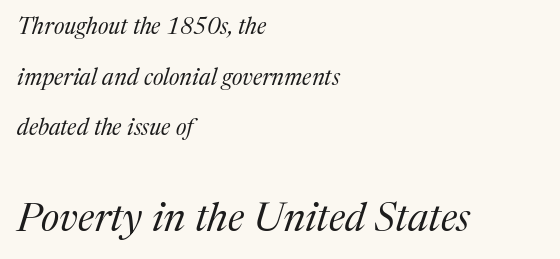
Q: Is the text bold? A: No.
Q: Is the text italic (slanted)? A: Yes, it leans right by about 17 degrees.
Q: Is the typeface a serif or a sans-serif typeface? A: Serif.
Q: Is the text underlined? A: No.
Q: How is the paragraph aligned? A: Left-aligned.
Q: Is the spacing between letters normal or unusually wide? A: Normal.
Q: Is the spacing between lines tight, normal or loose? A: Loose.
Q: Which block of text is set in a larger size, the first (top) or the second (bottom)? A: The second (bottom) one.
Q: Width (condensed, normal, or wide)? A: Normal.
Q: Stroke contrast? A: Medium.
Q: x-height? A: Medium.
Q: Monospaced? A: No.
